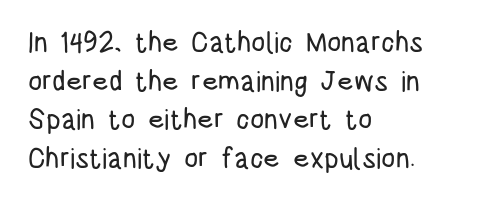
Horizontal alignment here is leftward, the default for most running prose. Check under the words: just untouched page. If you measured baseline to baseline, you'd find a middling distance. Characters remain perfectly vertical along every line.
